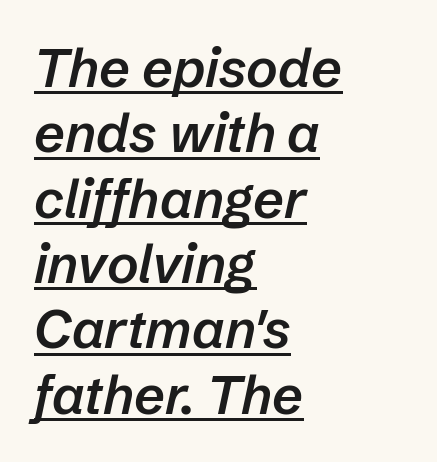
The image shows 54 px semibold type, italic (leaning right); set left-aligned, line spacing 1.21x, normal letter spacing, underlined; low stroke contrast and a medium x-height.
